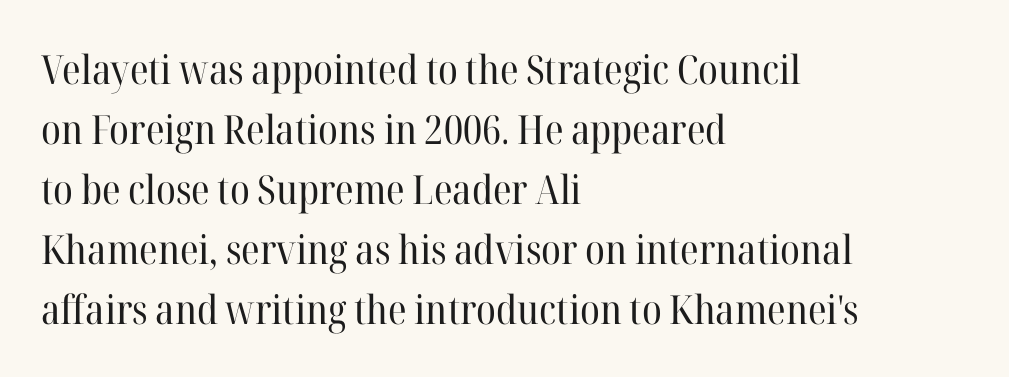
{"serif": "yes", "italic": "no", "bold": "no", "weight": "regular", "width": "normal", "stroke_contrast": "high", "x_height": "medium", "monospaced": "no", "underline": "no", "align": "left", "line_spacing": "normal", "line_spacing_ratio": 1.5, "letter_spacing": "normal", "letter_spacing_em": 0.0, "glyph_px": 40}
